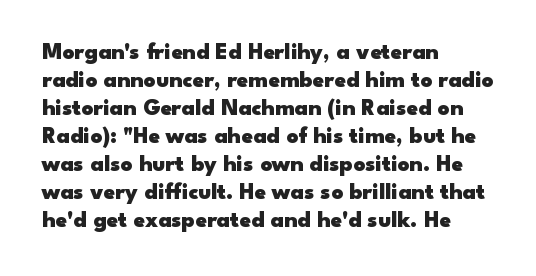
{"italic": "no", "bold": "yes", "underline": "no", "align": "left", "line_spacing_ratio": 1.22, "letter_spacing": "normal", "letter_spacing_em": 0.0, "glyph_px": 23}
